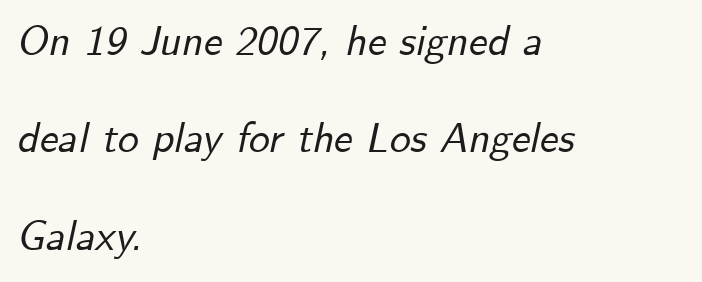
Q: Is the text italic (slanted)? A: Yes, it leans right by about 12 degrees.
Q: Is the text underlined? A: No.
Q: How is the paragraph aligned? A: Left-aligned.
Q: Is the spacing between letters normal or unusually wide? A: Normal.
Q: Is the spacing between lines tight, normal or loose? A: Loose.
Q: Width (condensed, normal, or wide)? A: Normal.
Q: Stroke contrast? A: Low.
Q: x-height? A: Small.
Q: Monospaced? A: No.
